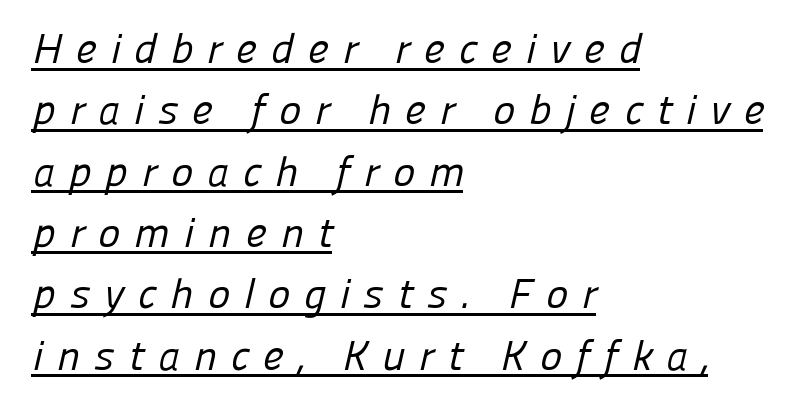
Stroke terminals: plain, sans-serif. Each word looks stretched out because of the extra space between its letters. You could not count columns in this text — the font is proportionally spaced. Quick note: interline space is typical.
